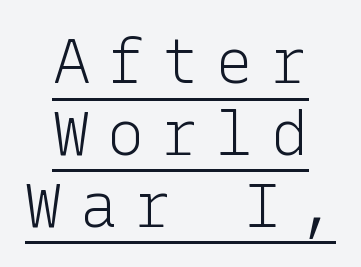
{"serif": "no", "italic": "no", "bold": "no", "weight": "light", "width": "normal", "stroke_contrast": "low", "x_height": "medium", "underline": "yes", "align": "center", "line_spacing_ratio": 1.16, "letter_spacing": "wide", "letter_spacing_em": 0.28, "glyph_px": 62}
